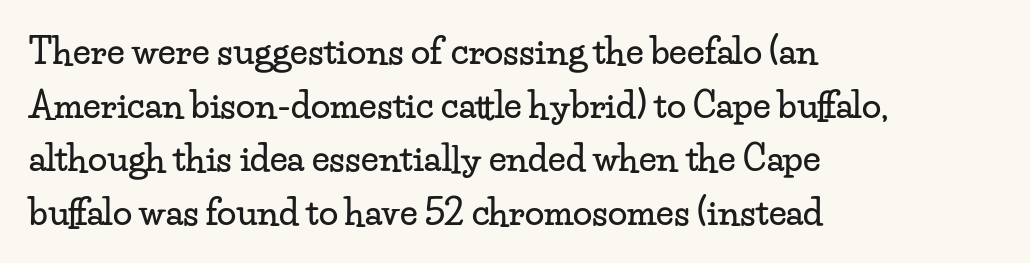
Nothing unusual about the tracking: characters are spaced as the font intends. Yep, those are serifs on the letters. Ascenders rise straight up at ninety degrees. Character widths vary here, with narrow letters taking less room than wide ones. Layout note: lines flush left.
